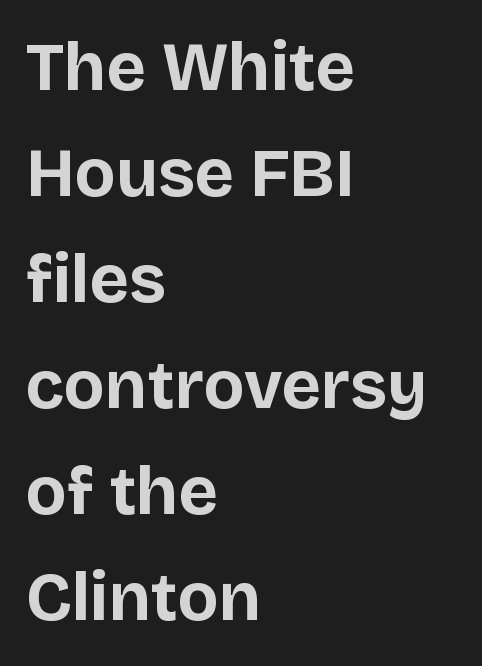
Q: Is the text bold? A: Yes.
Q: Is the text italic (slanted)? A: No, it is upright.
Q: Is the typeface a serif or a sans-serif typeface? A: Sans-serif.
Q: Is the text underlined? A: No.
Q: How is the paragraph aligned? A: Left-aligned.
Q: Is the spacing between letters normal or unusually wide? A: Normal.
Q: Is the spacing between lines tight, normal or loose? A: Normal.
Q: Width (condensed, normal, or wide)? A: Normal.
Q: Stroke contrast? A: Low.
Q: x-height? A: Large.
Q: Monospaced? A: No.
